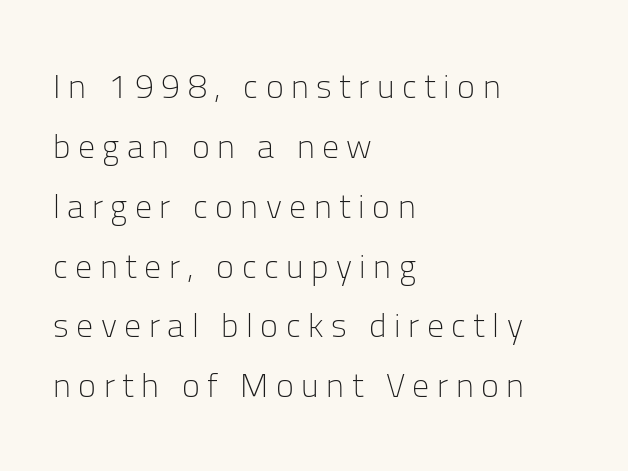
The image shows 34 px light sans-serif type, upright; set left-aligned, line spacing 1.76x, unusually wide letter spacing (+0.22 em), not underlined; low stroke contrast and a medium x-height.
